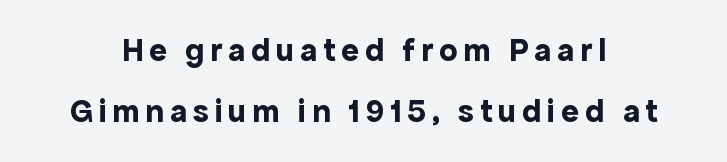
{"serif": "no", "italic": "no", "bold": "yes", "weight": "bold", "width": "normal", "x_height": "medium", "monospaced": "no", "underline": "no", "line_spacing_ratio": 1.84, "glyph_px": 33}
